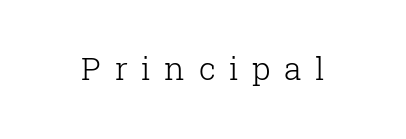
Q: Is the text bold? A: No.
Q: Is the text italic (slanted)? A: No, it is upright.
Q: Is the typeface a serif or a sans-serif typeface? A: Serif.
Q: Is the text underlined? A: No.
Q: How is the paragraph aligned? A: Centered.
Q: Is the spacing between letters normal or unusually wide? A: Unusually wide.
Q: Width (condensed, normal, or wide)? A: Normal.
Q: Stroke contrast? A: Low.
Q: x-height? A: Medium.
Q: Monospaced? A: No.
